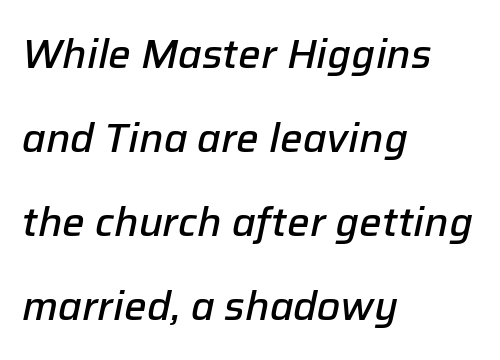
The glyphs look as if they've been sheared to an angle. This rendering features lettering with no underline. Spacing verdict: proportional, widths tailored to each character. One-word summary of the alignment: left.
